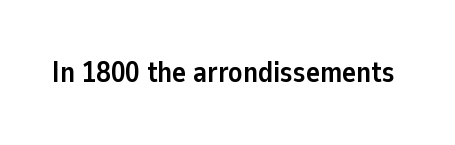
The image shows 29 px semibold sans-serif type, upright; set normal letter spacing, not underlined; low stroke contrast and a medium x-height.
